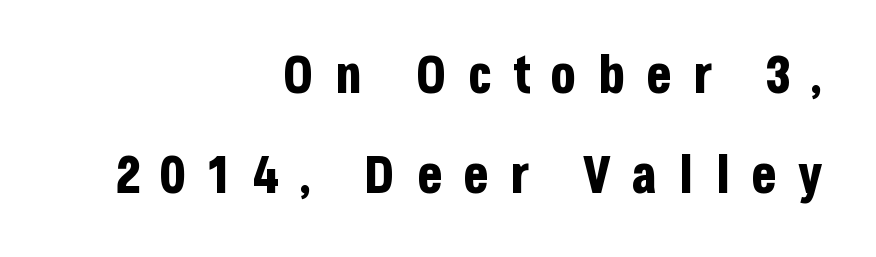
Q: Is the text bold? A: Yes.
Q: Is the text italic (slanted)? A: No, it is upright.
Q: Is the typeface a serif or a sans-serif typeface? A: Sans-serif.
Q: Is the text underlined? A: No.
Q: How is the paragraph aligned? A: Right-aligned.
Q: Is the spacing between letters normal or unusually wide? A: Unusually wide.
Q: Width (condensed, normal, or wide)? A: Condensed.
Q: Stroke contrast? A: Low.
Q: x-height? A: Large.
Q: Monospaced? A: No.
